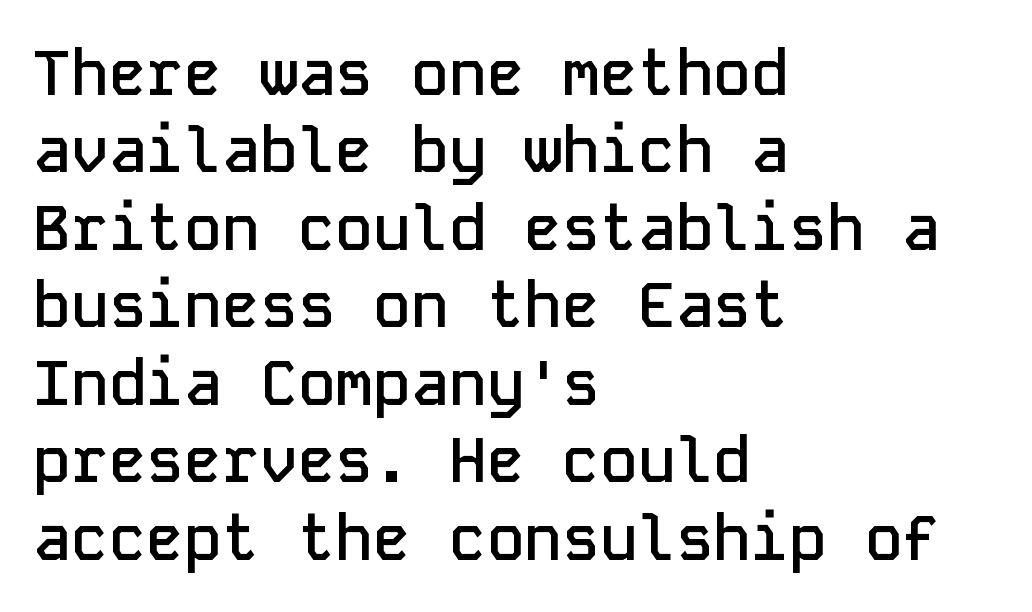
The image shows 63 px semibold sans-serif type, upright, monospaced; set left-aligned, line spacing 1.23x, normal letter spacing, not underlined; low stroke contrast and a medium x-height.
